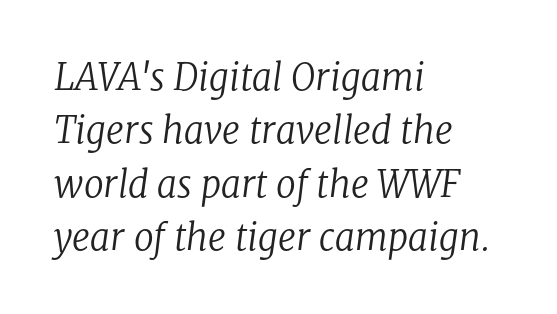
This is oblique type, the kind used for emphasis or titles. These lines are rendered in a variable-pitch font. The letterforms sit shoulder to shoulder at normal distance. Stroke terminals: seriffed. Vertically, the passage feels balanced, rows spaced as you'd expect. Weight: regular or lighter.
